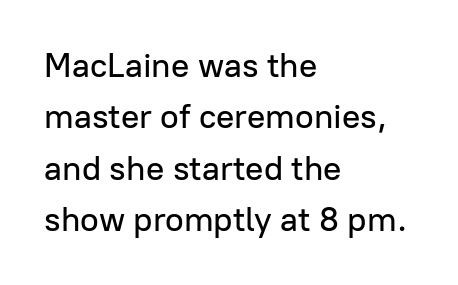
Q: Is the text italic (slanted)? A: No, it is upright.
Q: Is the typeface a serif or a sans-serif typeface? A: Sans-serif.
Q: Is the text underlined? A: No.
Q: How is the paragraph aligned? A: Left-aligned.
Q: Is the spacing between letters normal or unusually wide? A: Normal.
Q: Is the spacing between lines tight, normal or loose? A: Normal.
Q: Width (condensed, normal, or wide)? A: Normal.
Q: Stroke contrast? A: Low.
Q: x-height? A: Medium.
Q: Monospaced? A: No.
